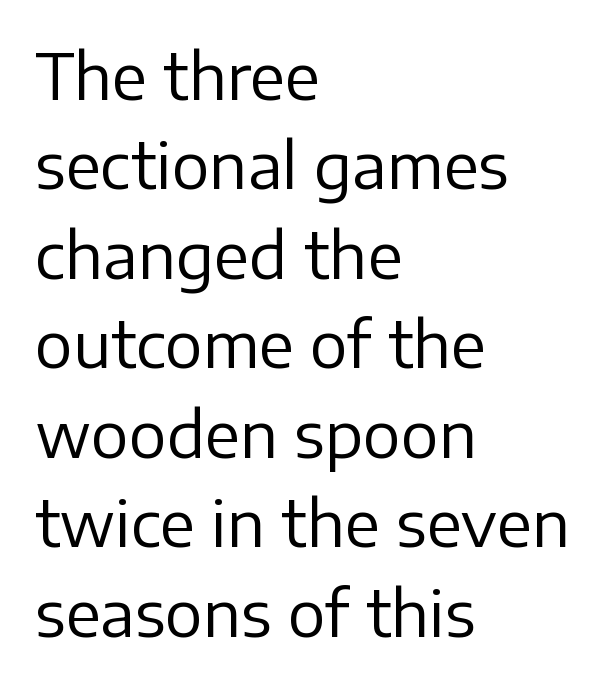
{"serif": "no", "italic": "no", "bold": "no", "weight": "regular", "width": "normal", "stroke_contrast": "low", "x_height": "medium", "monospaced": "no", "underline": "no", "align": "left", "line_spacing": "normal", "line_spacing_ratio": 1.42, "letter_spacing": "normal", "letter_spacing_em": 0.0, "glyph_px": 63}
